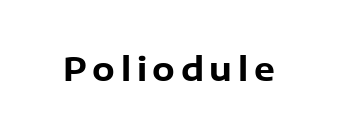
Q: Is the text bold? A: Yes.
Q: Is the text italic (slanted)? A: No, it is upright.
Q: Is the typeface a serif or a sans-serif typeface? A: Sans-serif.
Q: Is the text underlined? A: No.
Q: Width (condensed, normal, or wide)? A: Normal.
Q: Stroke contrast? A: Low.
Q: x-height? A: Medium.
Q: Monospaced? A: No.
